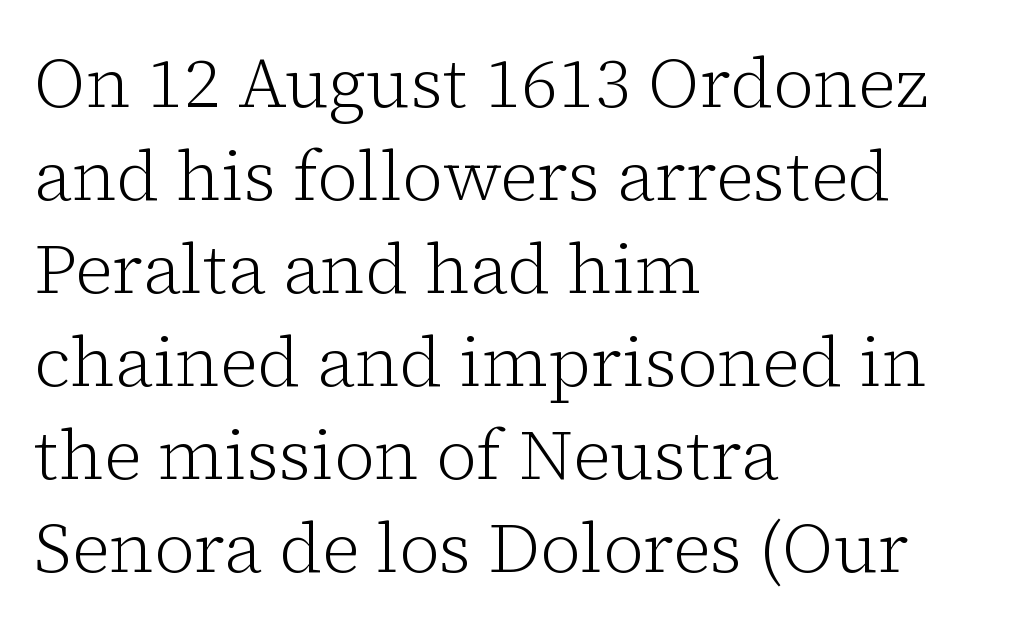
The image shows 70 px light serif type, upright; set left-aligned, normal line spacing (1.33x), normal letter spacing, not underlined; low stroke contrast and a medium x-height.
